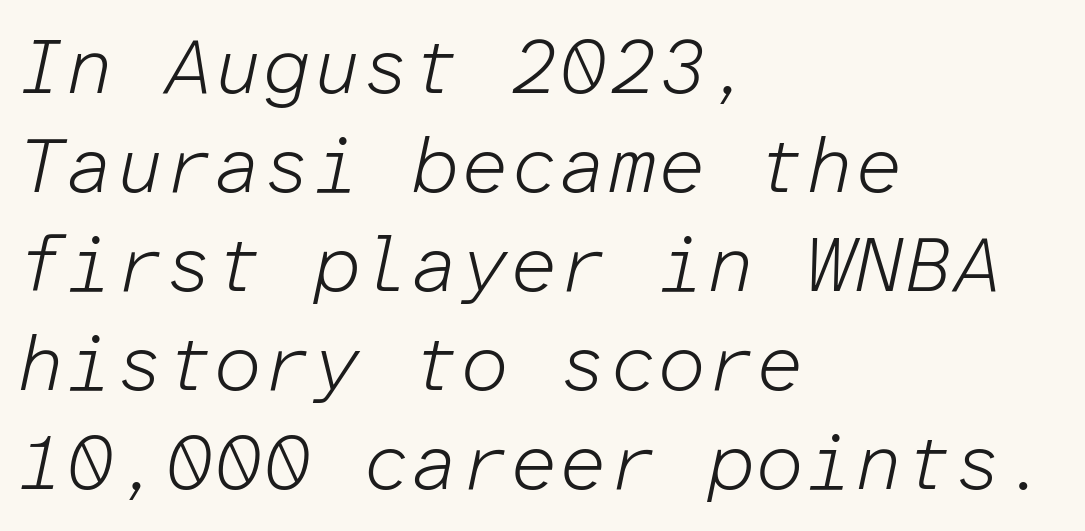
Looks like terminal output: every glyph gets an equal slot. Does the lettering tilt? It does — this is italic. How are the letters spaced? Ordinarily, with no added tracking. Unmarked baselines from the first word to the last.
